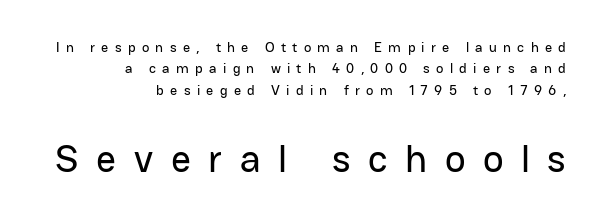
The image shows 39 px sans-serif type, upright; set right-aligned, normal line spacing (1.52x), unusually wide letter spacing (+0.45 em), not underlined; the second (bottom) block is 2.79x larger; low stroke contrast and a medium x-height.
